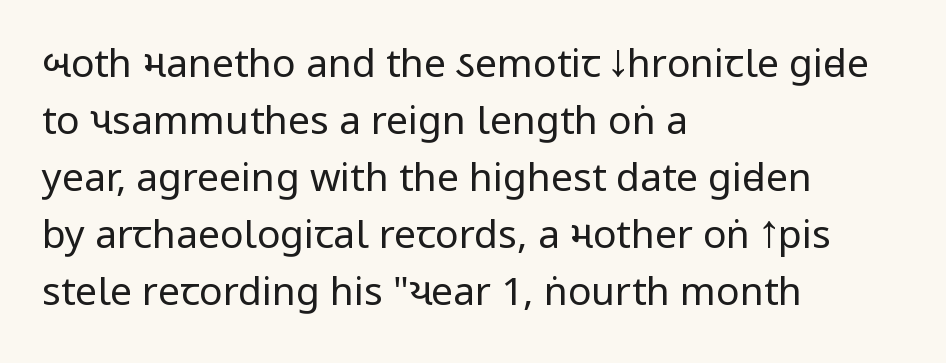
Q: Is the text bold? A: No.
Q: Is the text italic (slanted)? A: No, it is upright.
Q: Is the typeface a serif or a sans-serif typeface? A: Sans-serif.
Q: Is the text underlined? A: No.
Q: How is the paragraph aligned? A: Left-aligned.
Q: Is the spacing between letters normal or unusually wide? A: Normal.
Q: Is the spacing between lines tight, normal or loose? A: Normal.
Q: Width (condensed, normal, or wide)? A: Condensed.
Q: Stroke contrast? A: Low.
